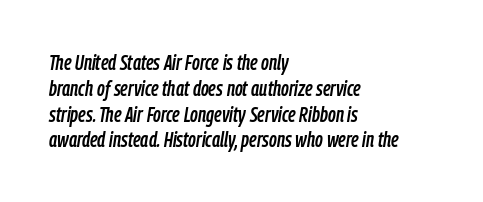
Compared with ordinary roman type, these characters are visibly tilted. The space directly below the letters is spotless. The passage shown has conventional tracking throughout. Where is the straight margin? On the left.
